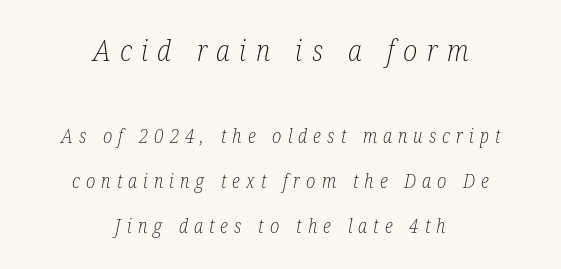
{"serif": "yes", "italic": "yes", "lean": "right", "slant_degrees": 12, "bold": "no", "weight": "light", "width": "condensed", "stroke_contrast": "low", "x_height": "medium", "monospaced": "no", "underline": "no", "align": "center", "line_spacing": "loose", "line_spacing_ratio": 2.37, "letter_spacing": "wide", "letter_spacing_em": 0.32, "larger_block": "first", "size_ratio": 1.53, "glyph_px": 29}
